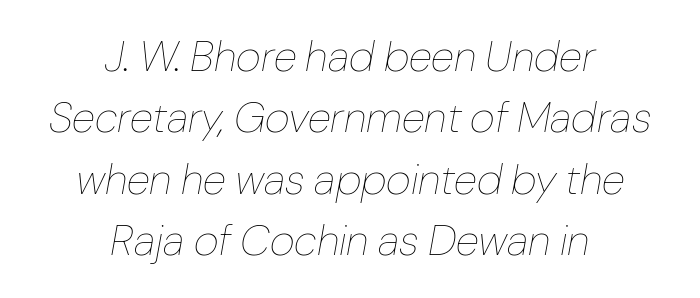
Short note: letters normally spaced. Tall strokes in this sample are angled rather than plumb. Words float on clear page, feet unadorned. The letters advance in unequal steps, a hallmark of proportional type.
